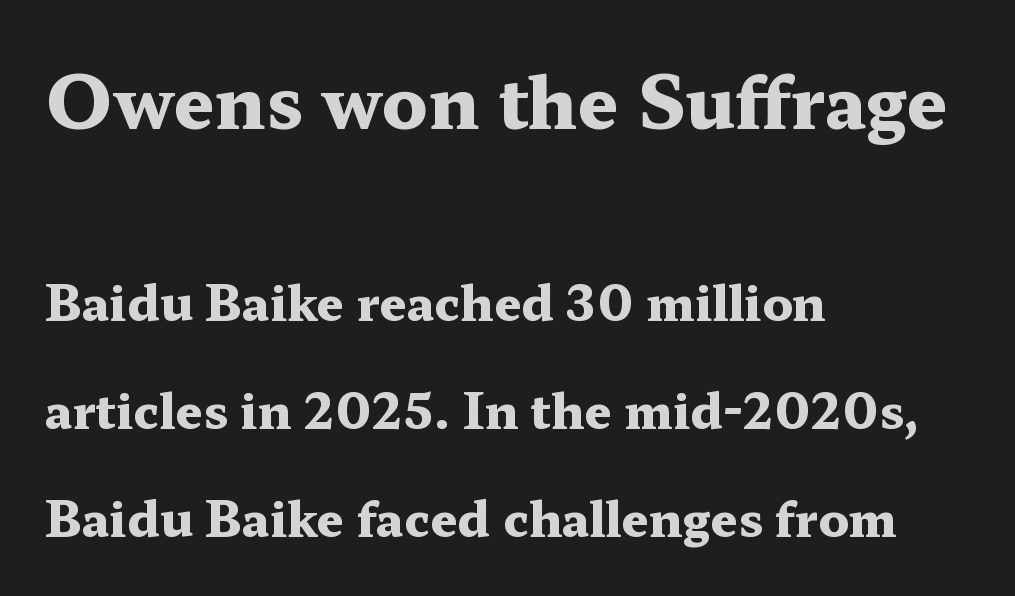
Q: Is the text bold? A: Yes.
Q: Is the text italic (slanted)? A: No, it is upright.
Q: Is the typeface a serif or a sans-serif typeface? A: Serif.
Q: Is the text underlined? A: No.
Q: How is the paragraph aligned? A: Left-aligned.
Q: Is the spacing between letters normal or unusually wide? A: Normal.
Q: Is the spacing between lines tight, normal or loose? A: Loose.
Q: Which block of text is set in a larger size, the first (top) or the second (bottom)? A: The first (top) one.
Q: Width (condensed, normal, or wide)? A: Wide.
Q: Stroke contrast? A: Medium.
Q: x-height? A: Medium.
Q: Monospaced? A: No.
